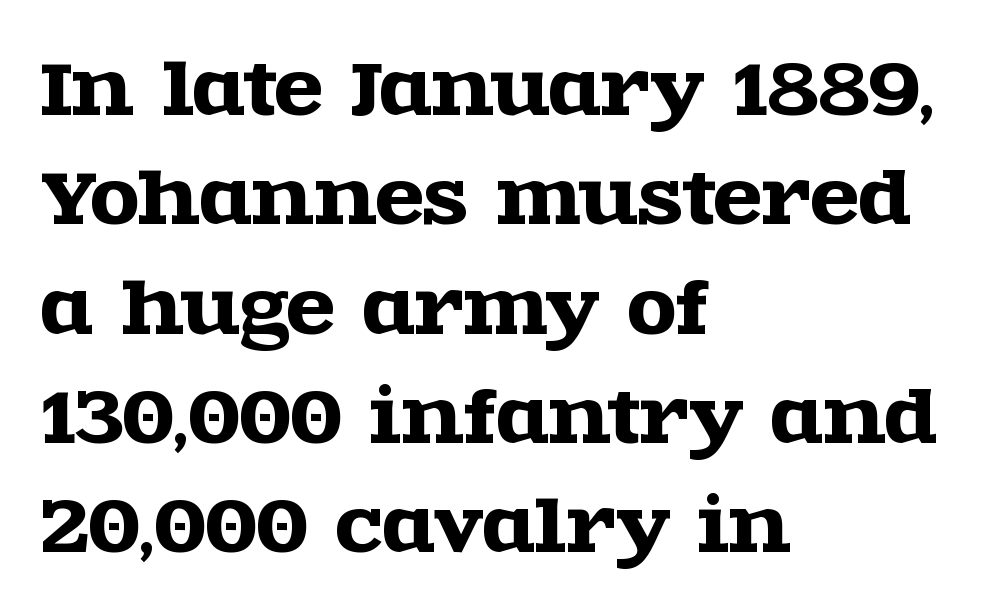
{"serif": "yes", "italic": "no", "width": "wide", "x_height": "large", "monospaced": "no", "underline": "no", "align": "left", "line_spacing": "normal", "line_spacing_ratio": 1.54, "letter_spacing": "normal", "letter_spacing_em": 0.0, "glyph_px": 71}
